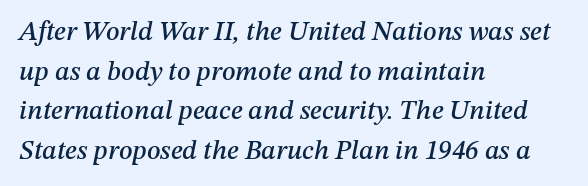
This is oblique type, the kind used for emphasis or titles. Check under the words: just untouched page. Summary of vertical rhythm: regular, with standard interline spacing. Typeset ragged right — the left edge is the straight one.
